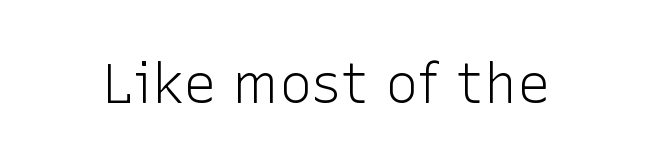
Think of a printed novel: that variable character pitch is what you see here. The typesetting does not lean heavy: it is not bold. A sans-serif font was chosen for this passage. Rendered with straight, roman letterforms. Caption: standard tracking, unaltered.
